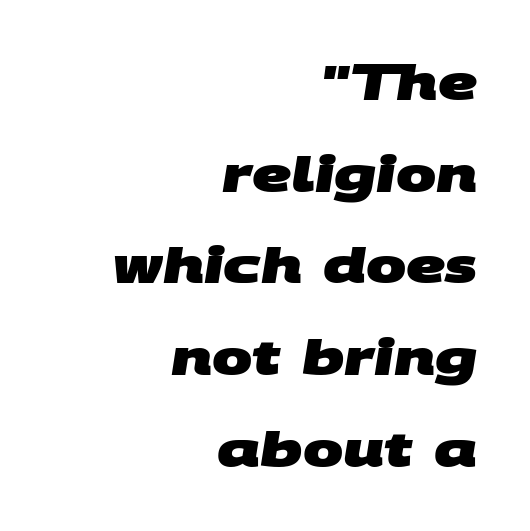
Q: Is the text bold? A: Yes.
Q: Is the typeface a serif or a sans-serif typeface? A: Sans-serif.
Q: Is the text underlined? A: No.
Q: How is the paragraph aligned? A: Right-aligned.
Q: Is the spacing between letters normal or unusually wide? A: Normal.
Q: Is the spacing between lines tight, normal or loose? A: Loose.
Q: Width (condensed, normal, or wide)? A: Wide.
Q: Stroke contrast? A: Medium.
Q: x-height? A: Large.
Q: Monospaced? A: No.
